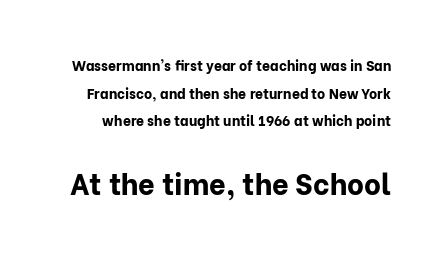
The lines are spread far apart with generous leading. Does extra space separate the letters? No, they use regular spacing. Look at the glyph heights: the lower group is clearly the bigger setting. The font is running at its bold setting.
